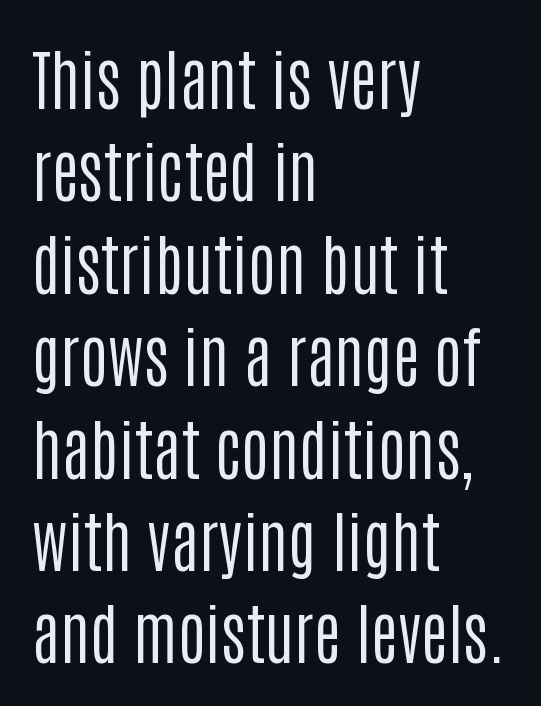
Q: Is the text bold? A: No.
Q: Is the text italic (slanted)? A: No, it is upright.
Q: Is the typeface a serif or a sans-serif typeface? A: Sans-serif.
Q: Is the text underlined? A: No.
Q: How is the paragraph aligned? A: Left-aligned.
Q: Is the spacing between letters normal or unusually wide? A: Normal.
Q: Is the spacing between lines tight, normal or loose? A: Normal.
Q: Width (condensed, normal, or wide)? A: Condensed.
Q: Stroke contrast? A: Low.
Q: x-height? A: Large.
Q: Monospaced? A: No.
